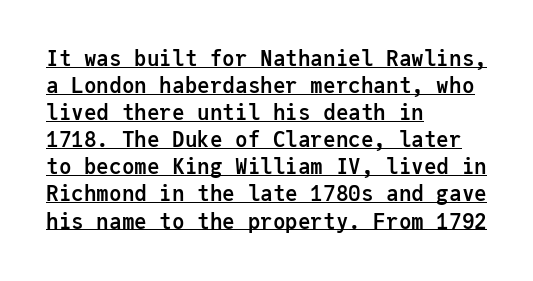
Horizontal alignment here is leftward, the default for most running prose. Normally led — the rows are evenly, conventionally spaced. Italic: no, the glyphs are upright roman. Descenders here cross a horizontal rule under the line. Each glyph is drawn with heavy, bold strokes. The letterforms sit shoulder to shoulder at normal distance.
